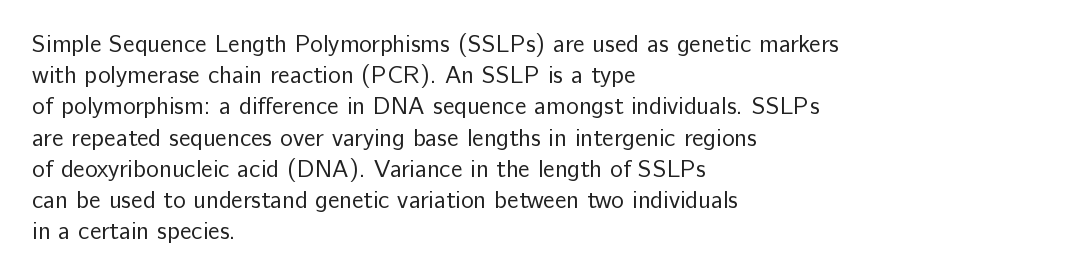
Q: Is the text bold? A: No.
Q: Is the text italic (slanted)? A: No, it is upright.
Q: Is the text underlined? A: No.
Q: How is the paragraph aligned? A: Left-aligned.
Q: Is the spacing between letters normal or unusually wide? A: Normal.
Q: Is the spacing between lines tight, normal or loose? A: Normal.
